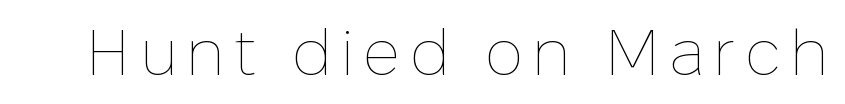
{"italic": "no", "bold": "no", "weight": "thin", "width": "normal", "stroke_contrast": "low", "x_height": "medium", "monospaced": "no", "underline": "no", "glyph_px": 65}
